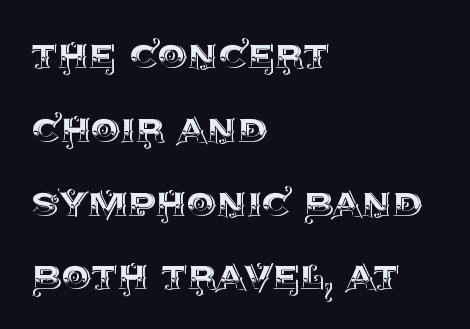
{"italic": "no", "width": "normal", "x_height": "large", "monospaced": "no", "underline": "no", "align": "left", "line_spacing": "normal", "line_spacing_ratio": 1.57, "letter_spacing": "normal", "letter_spacing_em": 0.0, "glyph_px": 47}
